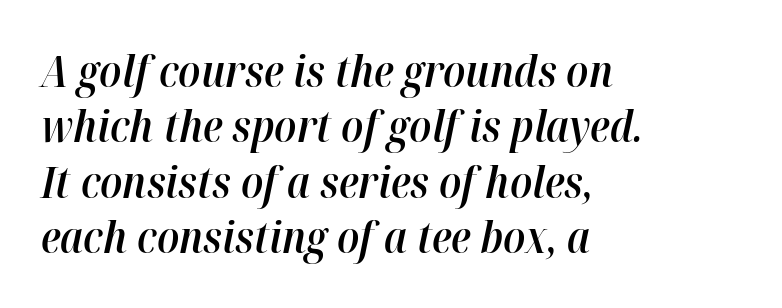
{"italic": "yes", "lean": "right", "slant_degrees": 12, "bold": "semi", "weight": "semibold", "width": "normal", "stroke_contrast": "high", "x_height": "medium", "monospaced": "no", "underline": "no", "align": "left", "line_spacing": "normal", "line_spacing_ratio": 1.29, "letter_spacing": "normal", "letter_spacing_em": 0.0, "glyph_px": 43}
